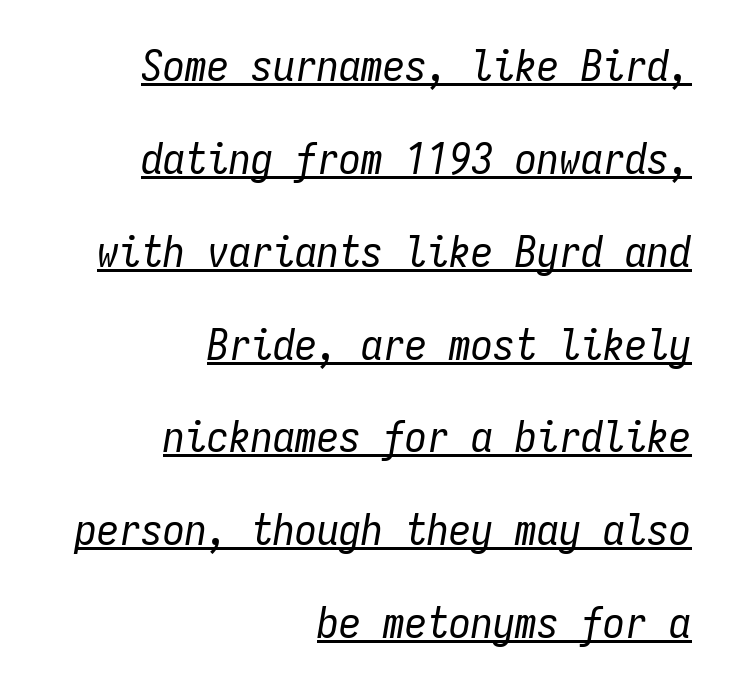
The block of text is sparse from top to bottom, with ample space between rows. This is not heavy type; no bold has been used. Posture: slanted. Looks like terminal output: every glyph gets an equal slot. Is the letter spacing exaggerated? No — it looks like the ordinary default.
